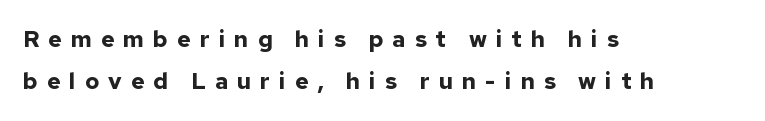
The image shows 23 px bold type, upright; set left-aligned, line spacing 1.84x, unusually wide letter spacing (+0.39 em), not underlined.
